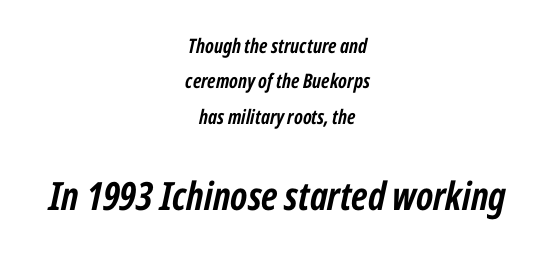
{"italic": "yes", "lean": "right", "slant_degrees": 12, "bold": "yes", "weight": "semibold", "width": "condensed", "stroke_contrast": "low", "x_height": "medium", "monospaced": "no", "underline": "no", "align": "center", "line_spacing_ratio": 1.77, "letter_spacing": "normal", "letter_spacing_em": 0.0, "larger_block": "second", "size_ratio": 1.95, "glyph_px": 39}
